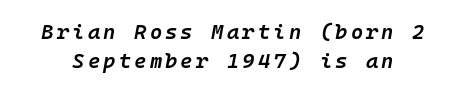
The image shows 21 px text type, italic (leaning right); set normal line spacing (1.39x), not underlined.
